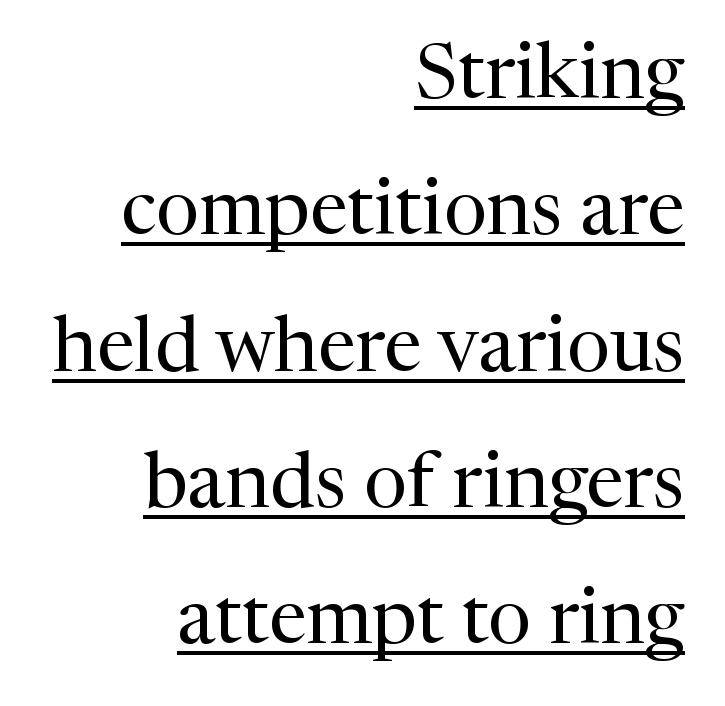
{"serif": "yes", "italic": "no", "bold": "no", "weight": "regular", "width": "normal", "stroke_contrast": "medium", "x_height": "medium", "monospaced": "no", "underline": "yes", "align": "right", "line_spacing_ratio": 1.77, "letter_spacing": "normal", "letter_spacing_em": 0.0, "glyph_px": 77}
